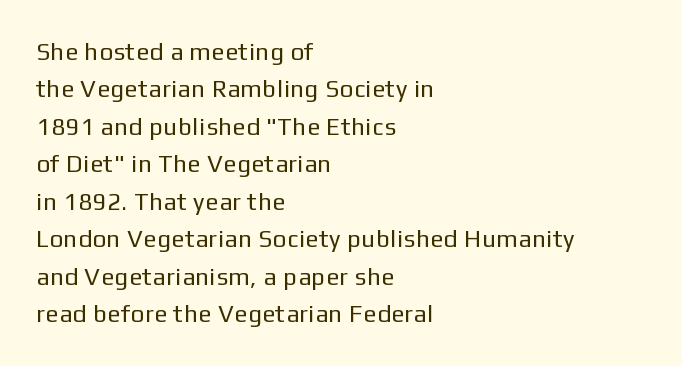
Stem width sits at or under what a default text font uses. The rag falls on the right side of this text block. What's the leading like? Ordinary, nothing unusual. Does the lettering tilt? It doesn't — this is upright. Rule under the text: the space is simply empty.
